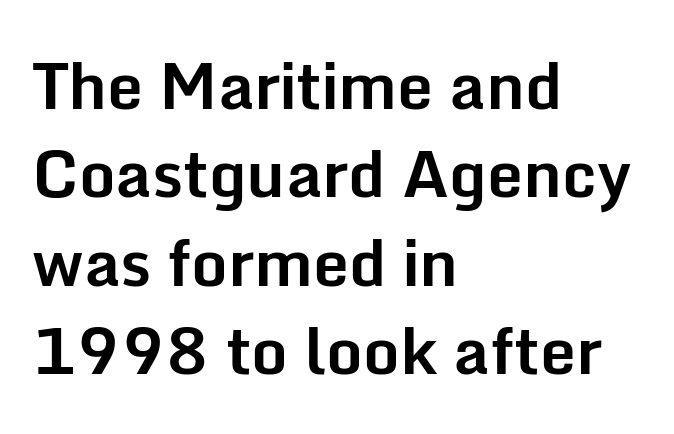
The image shows 64 px bold sans-serif type, upright; set left-aligned, normal line spacing (1.38x), normal letter spacing, not underlined; low stroke contrast and a medium x-height.
